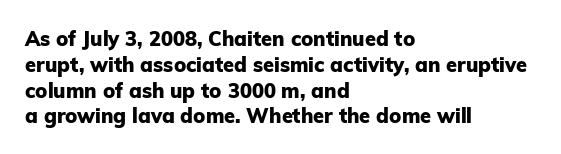
Q: Is the text bold? A: Yes.
Q: Is the text italic (slanted)? A: No, it is upright.
Q: Is the text underlined? A: No.
Q: How is the paragraph aligned? A: Left-aligned.
Q: Is the spacing between letters normal or unusually wide? A: Normal.
Q: Is the spacing between lines tight, normal or loose? A: Normal.
